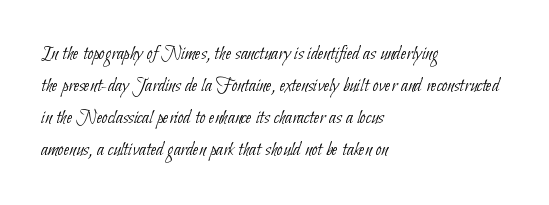
The image shows 21 px text type; set left-aligned, normal line spacing (1.52x), normal letter spacing, not underlined.
